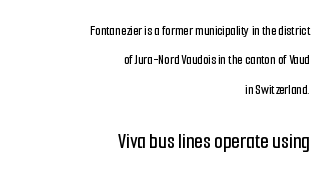
Tall strokes in this sample are plumb rather than angled. This sample uses plain, unmodified letter spacing. The rendering enlarges the type as you move from the upper chunk to the lower. How would I describe the line gaps? Wide and relaxed.
